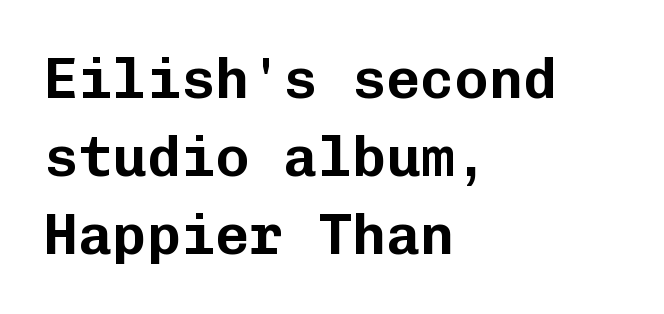
The image shows 57 px sans-serif type, upright, monospaced; set left-aligned, normal line spacing (1.37x), normal letter spacing, not underlined; low stroke contrast and a medium x-height.
